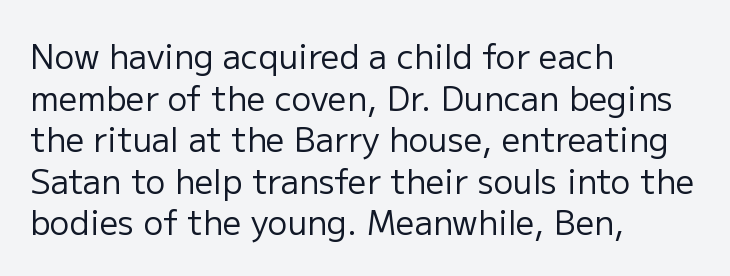
The weight would be labelled regular, book, light, or lighter still. These lines keep a tight, regular rhythm from letter to letter. The rendering uses natural spacing where letterforms have individual widths. A bare baseline throughout the passage. The typesetter chose a ragged-right arrangement here. The font's upright variant was chosen for this text.
